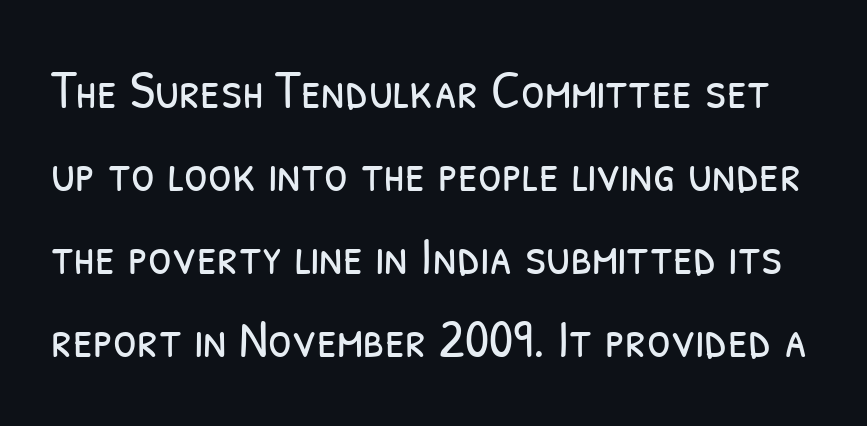
Stems here are at most as thick as an everyday book face. Each letter's strokes conclude bluntly, with no projecting serifs. Has an underline been added? It has not. Each word holds together tightly as a unit, with standard inter-letter gaps.
